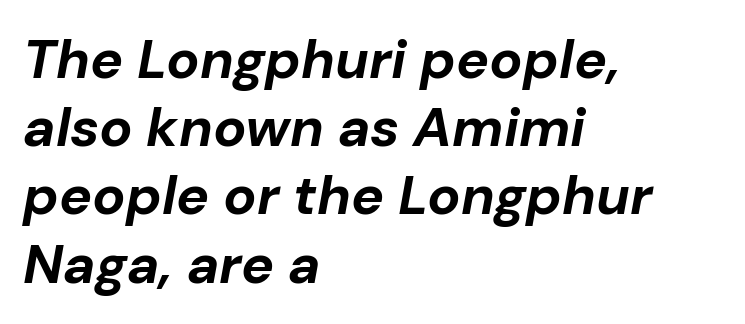
{"italic": "yes", "lean": "right", "slant_degrees": 10, "bold": "yes", "weight": "bold", "width": "normal", "stroke_contrast": "low", "x_height": "medium", "monospaced": "no", "underline": "no", "align": "left", "line_spacing_ratio": 1.24, "letter_spacing": "normal", "letter_spacing_em": 0.0, "glyph_px": 55}
